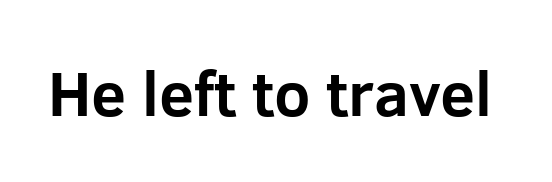
Quick note: not italic, upright. The letters are bold, with thick, heavy strokes. Any mark beneath the type? The region is blank. Here the designer chose a conventional face with non-uniform glyph widths.
